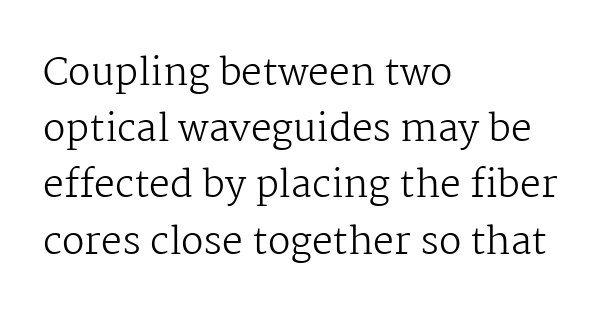
{"serif": "yes", "italic": "no", "bold": "no", "weight": "regular", "width": "normal", "stroke_contrast": "medium", "x_height": "medium", "monospaced": "no", "underline": "no", "align": "left", "line_spacing": "normal", "line_spacing_ratio": 1.52, "letter_spacing": "normal", "letter_spacing_em": 0.0, "glyph_px": 37}
